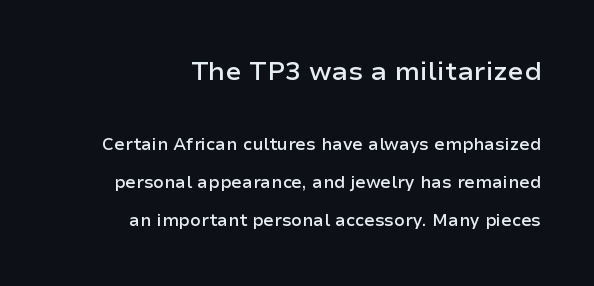
The image shows 26 px text type, upright; set right-aligned, loose line spacing (2.24x), normal letter spacing, not underlined; the first (top) block is 1.53x larger.
